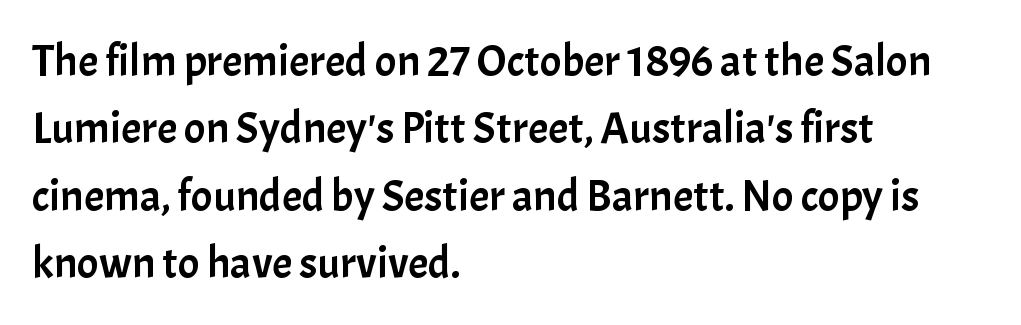
The image shows 45 px sans-serif type, upright; set left-aligned, normal line spacing (1.5x), normal letter spacing, not underlined; low stroke contrast and a medium x-height.
